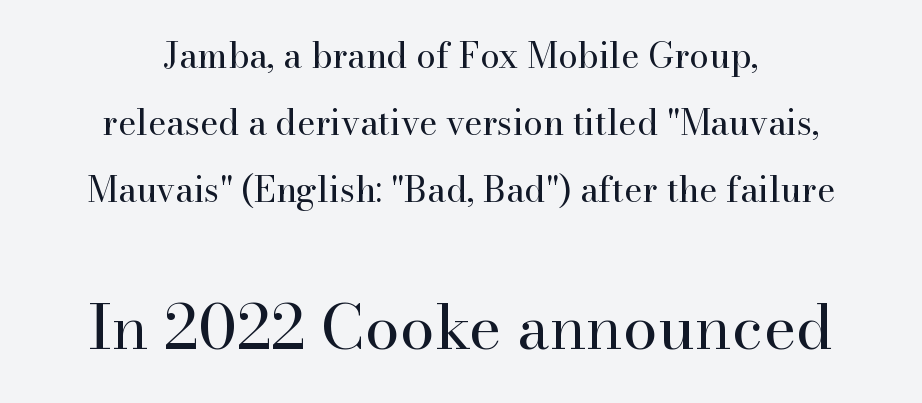
Q: Is the text bold? A: No.
Q: Is the text italic (slanted)? A: No, it is upright.
Q: Is the typeface a serif or a sans-serif typeface? A: Serif.
Q: Is the text underlined? A: No.
Q: How is the paragraph aligned? A: Centered.
Q: Is the spacing between letters normal or unusually wide? A: Normal.
Q: Is the spacing between lines tight, normal or loose? A: Loose.
Q: Which block of text is set in a larger size, the first (top) or the second (bottom)? A: The second (bottom) one.
Q: Width (condensed, normal, or wide)? A: Normal.
Q: Stroke contrast? A: High.
Q: x-height? A: Small.
Q: Monospaced? A: No.
